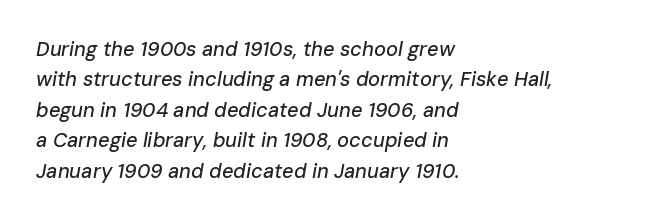
The image shows 20 px text type, italic (leaning right); set left-aligned, normal line spacing (1.52x), normal letter spacing, not underlined.
